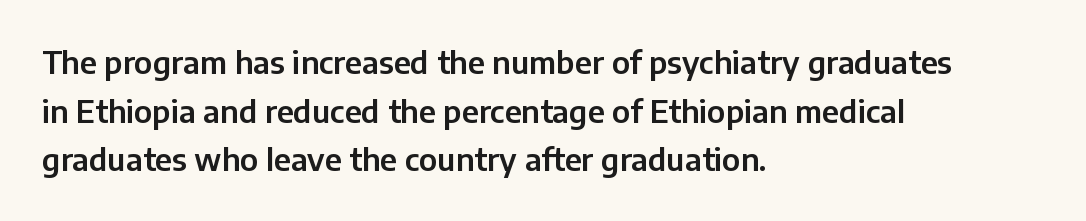
Q: Is the text italic (slanted)? A: No, it is upright.
Q: Is the typeface a serif or a sans-serif typeface? A: Sans-serif.
Q: Is the text underlined? A: No.
Q: How is the paragraph aligned? A: Left-aligned.
Q: Is the spacing between letters normal or unusually wide? A: Normal.
Q: Is the spacing between lines tight, normal or loose? A: Normal.
Q: Width (condensed, normal, or wide)? A: Normal.
Q: Stroke contrast? A: Low.
Q: x-height? A: Medium.
Q: Monospaced? A: No.
